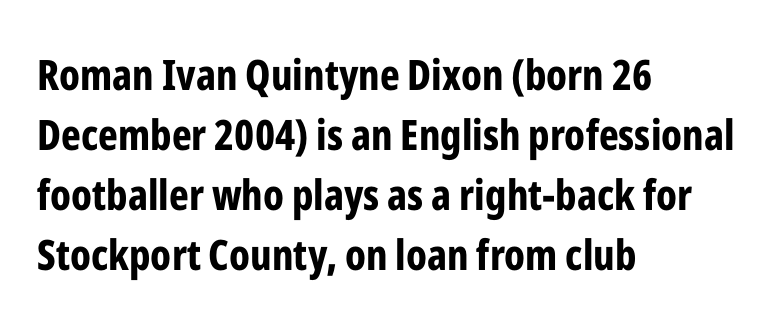
Q: Is the text bold? A: Yes.
Q: Is the text italic (slanted)? A: No, it is upright.
Q: Is the typeface a serif or a sans-serif typeface? A: Sans-serif.
Q: Is the text underlined? A: No.
Q: How is the paragraph aligned? A: Left-aligned.
Q: Is the spacing between letters normal or unusually wide? A: Normal.
Q: Is the spacing between lines tight, normal or loose? A: Normal.
Q: Width (condensed, normal, or wide)? A: Condensed.
Q: Stroke contrast? A: Low.
Q: x-height? A: Medium.
Q: Monospaced? A: No.
